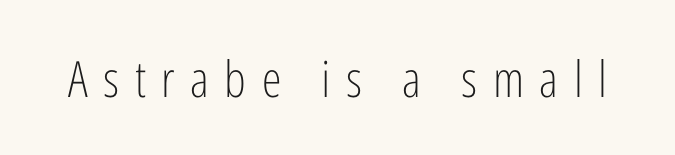
{"serif": "no", "italic": "no", "bold": "no", "weight": "light", "width": "condensed", "stroke_contrast": "low", "x_height": "medium", "monospaced": "no", "underline": "no", "letter_spacing": "wide", "letter_spacing_em": 0.31, "glyph_px": 50}
